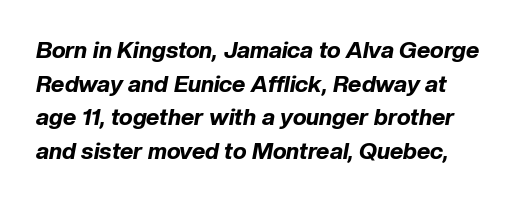
{"italic": "yes", "lean": "right", "slant_degrees": 10, "bold": "yes", "underline": "no", "line_spacing": "normal", "line_spacing_ratio": 1.46, "letter_spacing": "normal", "letter_spacing_em": 0.0, "glyph_px": 23}
